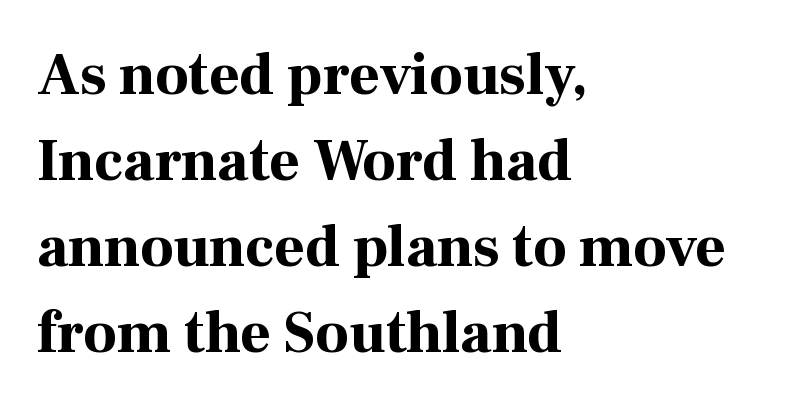
{"serif": "yes", "italic": "no", "bold": "yes", "weight": "bold", "width": "normal", "stroke_contrast": "high", "x_height": "medium", "monospaced": "no", "underline": "no", "align": "left", "line_spacing": "normal", "line_spacing_ratio": 1.46, "letter_spacing": "normal", "letter_spacing_em": 0.0, "glyph_px": 59}
